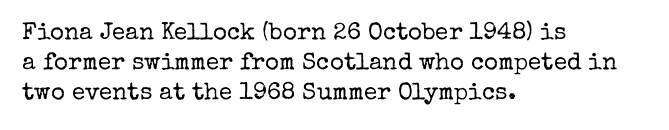
The image shows 24 px text type, upright; set left-aligned, normal line spacing (1.26x), normal letter spacing, not underlined.
